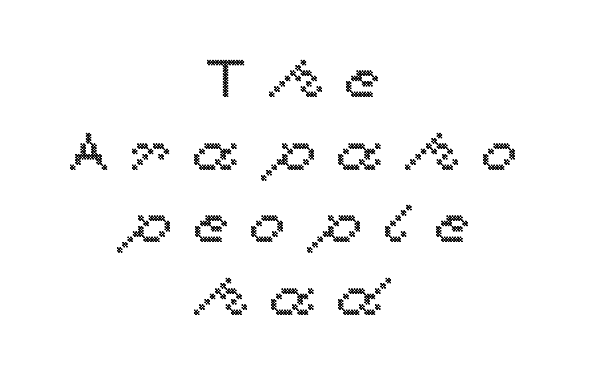
Q: Is the text italic (slanted)? A: Yes.
Q: Is the text underlined? A: No.
Q: How is the paragraph aligned? A: Centered.
Q: Is the spacing between letters normal or unusually wide? A: Unusually wide.
Q: Is the spacing between lines tight, normal or loose? A: Normal.
Q: Width (condensed, normal, or wide)? A: Wide.
Q: x-height? A: Medium.
Q: Monospaced? A: No.
